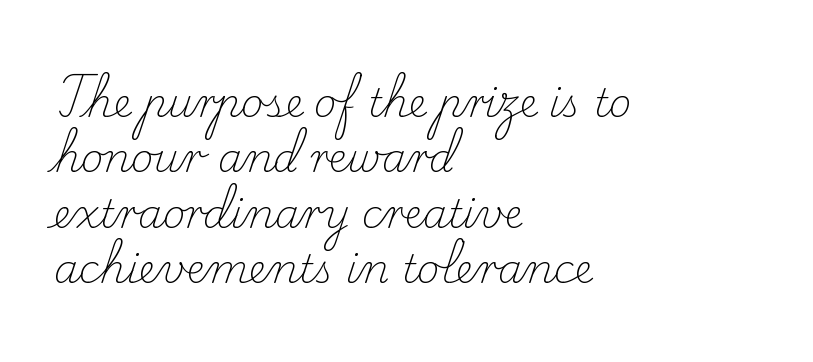
This rendering leaves character spacing at its baseline value. Is the block centered? No — it sits flush against the left margin. Descenders are the only things crossing below the line. Leading: standard.
